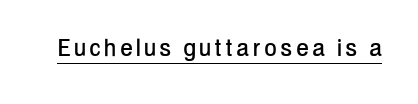
The image shows 29 px condensed sans-serif type, upright; set underlined; low stroke contrast and a medium x-height.
